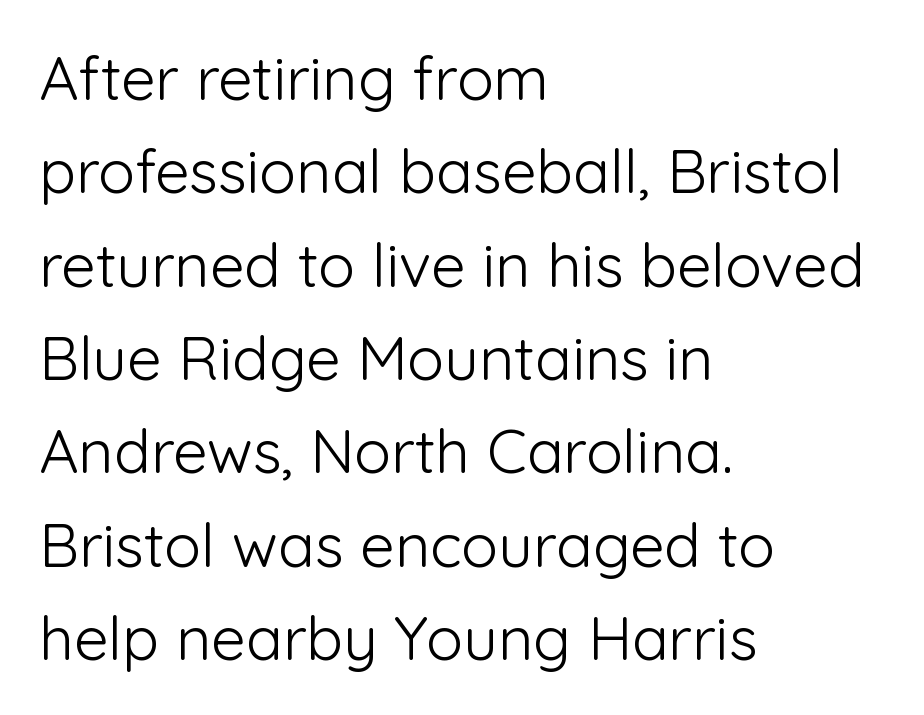
The image shows 61 px light sans-serif type, upright; set left-aligned, normal line spacing (1.53x), normal letter spacing, not underlined; low stroke contrast and a medium x-height.
